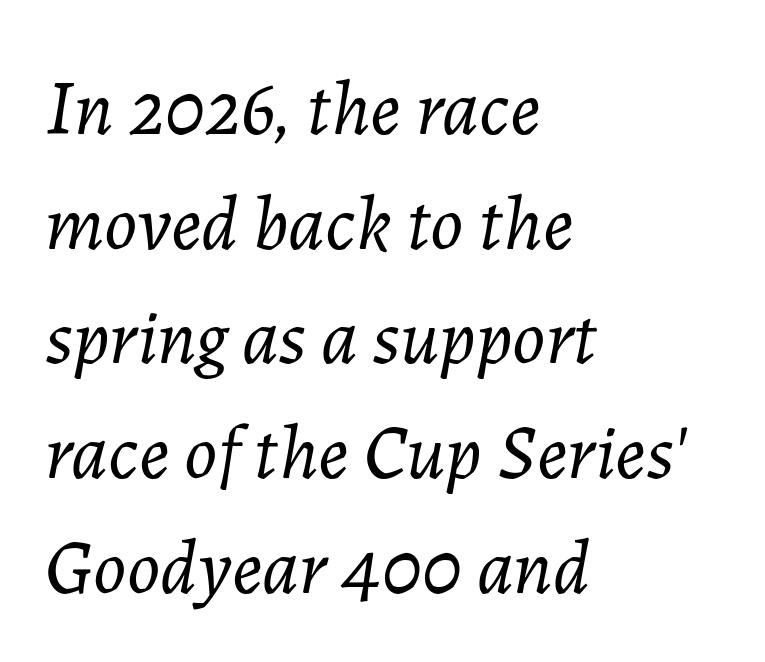
This sample uses an oblique cut, with every glyph tilted off the vertical. These lines are rendered in a variable-pitch font. Regular leading. A typesetter would call this zero additional tracking.
